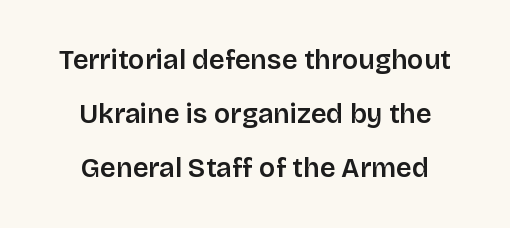
{"italic": "no", "bold": "semi", "underline": "no", "align": "center", "line_spacing": "loose", "line_spacing_ratio": 2.0, "letter_spacing": "normal", "letter_spacing_em": 0.0, "glyph_px": 27}
